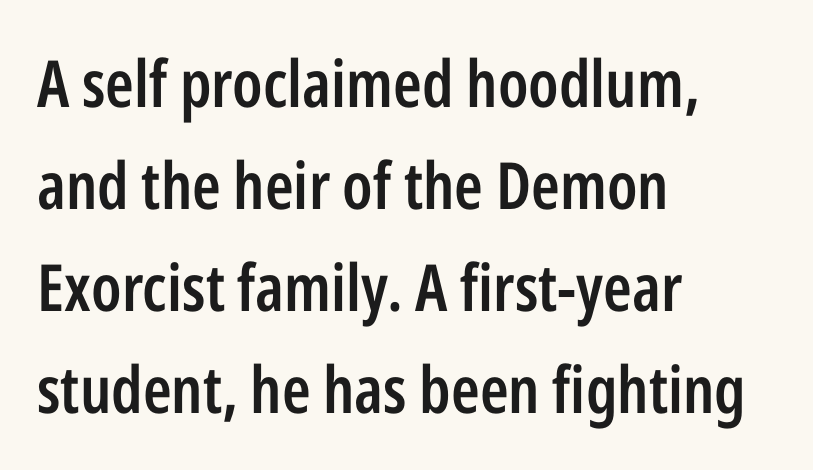
The image shows 65 px semibold, condensed sans-serif type, upright; set left-aligned, normal line spacing (1.57x), normal letter spacing, not underlined; low stroke contrast and a medium x-height.
